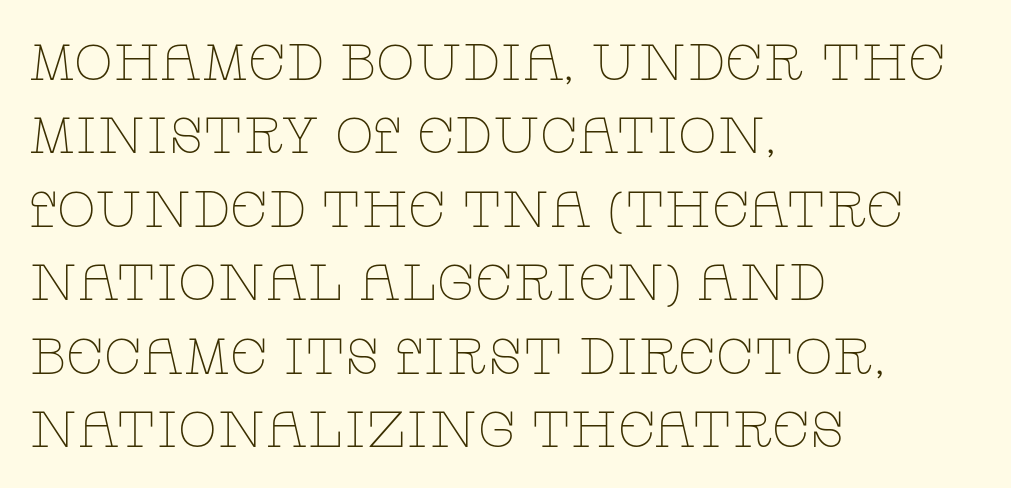
The image shows 51 px thin, wide serif type, upright; set left-aligned, normal line spacing (1.44x), normal letter spacing, not underlined; low stroke contrast and a large x-height.
